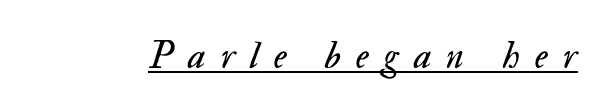
{"italic": "yes", "lean": "right", "slant_degrees": 17, "bold": "no", "weight": "regular", "width": "normal", "stroke_contrast": "medium", "x_height": "small", "monospaced": "no", "underline": "yes", "letter_spacing": "wide", "letter_spacing_em": 0.4, "glyph_px": 38}
